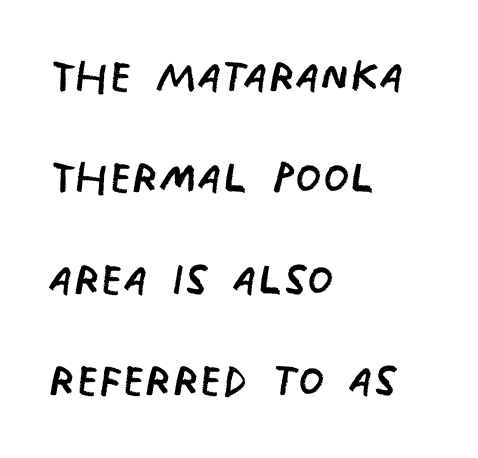
{"serif": "no", "bold": "no", "weight": "regular", "width": "condensed", "stroke_contrast": "low", "x_height": "large", "monospaced": "no", "underline": "no", "align": "left", "line_spacing": "normal", "line_spacing_ratio": 1.69, "letter_spacing": "normal", "letter_spacing_em": 0.0, "glyph_px": 60}
